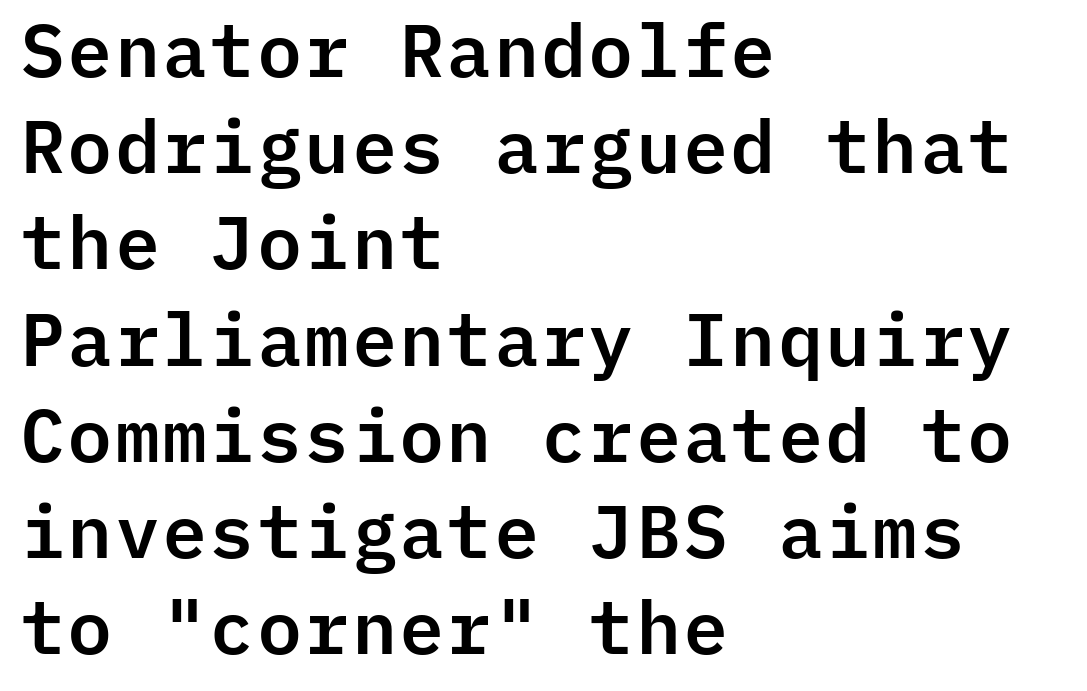
The font's upright variant was chosen for this text. Baseline-to-baseline distance is the conventional proportion of letter height. The rendering uses typewriter-style spacing with identical character cells. Teacher's note: observe the even left margin — that is flush-left alignment. Is the letter spacing exaggerated? No — it looks like the ordinary default. A typesetter would label this face a sans.
